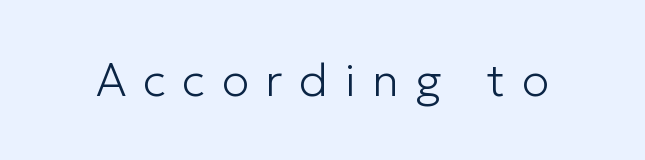
Q: Is the text bold? A: No.
Q: Is the text italic (slanted)? A: No, it is upright.
Q: Is the typeface a serif or a sans-serif typeface? A: Sans-serif.
Q: Is the text underlined? A: No.
Q: Is the spacing between letters normal or unusually wide? A: Unusually wide.
Q: Width (condensed, normal, or wide)? A: Normal.
Q: Stroke contrast? A: Low.
Q: x-height? A: Medium.
Q: Monospaced? A: No.
